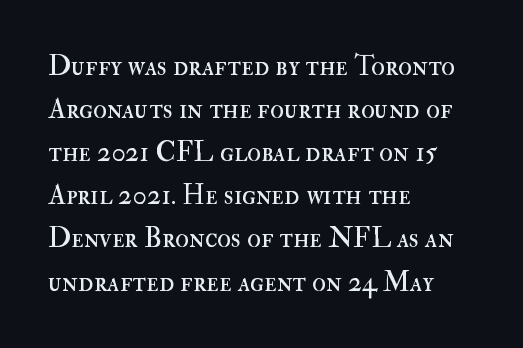
Q: Is the text bold? A: No.
Q: Is the text italic (slanted)? A: No, it is upright.
Q: Is the text underlined? A: No.
Q: How is the paragraph aligned? A: Left-aligned.
Q: Is the spacing between letters normal or unusually wide? A: Normal.
Q: Is the spacing between lines tight, normal or loose? A: Normal.
Q: Width (condensed, normal, or wide)? A: Normal.
Q: Stroke contrast? A: High.
Q: x-height? A: Small.
Q: Monospaced? A: No.
